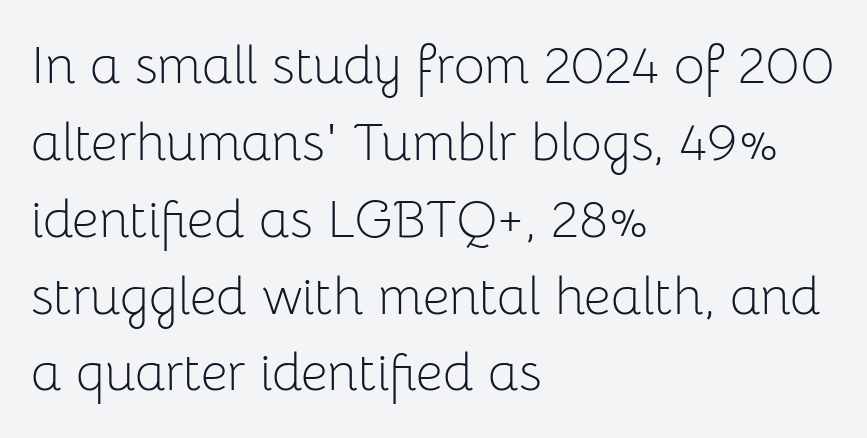
Q: Is the text bold? A: No.
Q: Is the text italic (slanted)? A: No, it is upright.
Q: Is the typeface a serif or a sans-serif typeface? A: Sans-serif.
Q: Is the text underlined? A: No.
Q: How is the paragraph aligned? A: Left-aligned.
Q: Is the spacing between letters normal or unusually wide? A: Normal.
Q: Is the spacing between lines tight, normal or loose? A: Normal.
Q: Width (condensed, normal, or wide)? A: Normal.
Q: Stroke contrast? A: Low.
Q: x-height? A: Medium.
Q: Monospaced? A: No.
